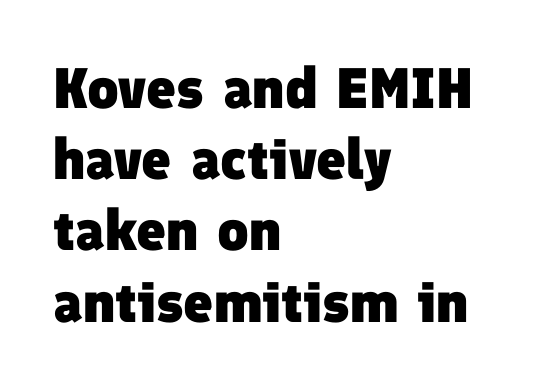
Q: Is the text bold? A: Yes.
Q: Is the typeface a serif or a sans-serif typeface? A: Sans-serif.
Q: Is the text underlined? A: No.
Q: How is the paragraph aligned? A: Left-aligned.
Q: Is the spacing between letters normal or unusually wide? A: Normal.
Q: Is the spacing between lines tight, normal or loose? A: Normal.
Q: Width (condensed, normal, or wide)? A: Normal.
Q: Stroke contrast? A: Low.
Q: x-height? A: Medium.
Q: Monospaced? A: No.
